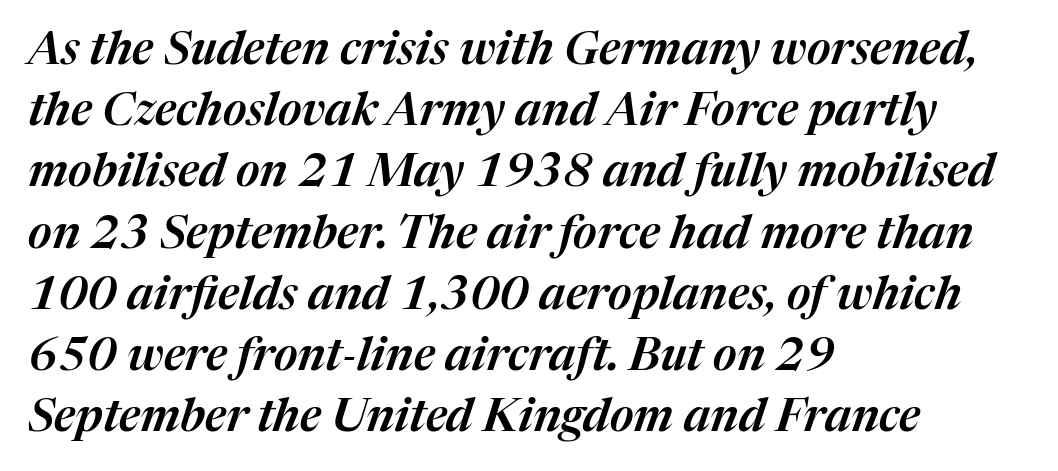
Q: Is the text italic (slanted)? A: Yes, it leans right by about 17 degrees.
Q: Is the text underlined? A: No.
Q: How is the paragraph aligned? A: Left-aligned.
Q: Is the spacing between letters normal or unusually wide? A: Normal.
Q: Is the spacing between lines tight, normal or loose? A: Normal.
Q: Width (condensed, normal, or wide)? A: Normal.
Q: Stroke contrast? A: Medium.
Q: x-height? A: Medium.
Q: Monospaced? A: No.
